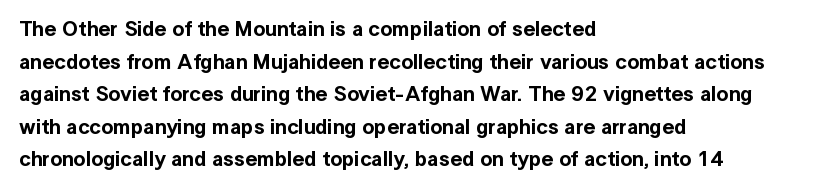
Q: Is the text italic (slanted)? A: No, it is upright.
Q: Is the text underlined? A: No.
Q: How is the paragraph aligned? A: Left-aligned.
Q: Is the spacing between letters normal or unusually wide? A: Normal.
Q: Is the spacing between lines tight, normal or loose? A: Normal.
